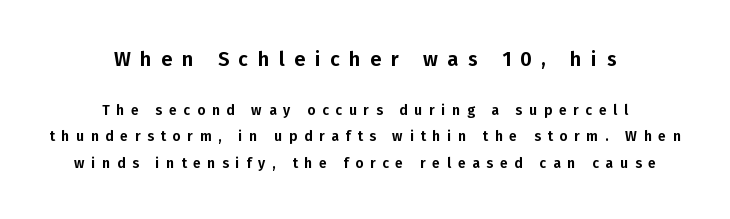
Tracking value appears strongly positive — letters spread wide. The foot of each line stays bare and open. This is roman type, the default non-slanted kind. Reading top to bottom, the characters get smaller at the block break.
